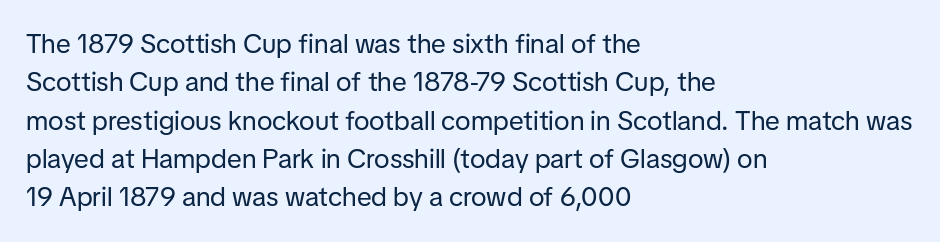
The image shows 27 px text type, upright; set left-aligned, normal line spacing (1.42x), normal letter spacing, not underlined.
